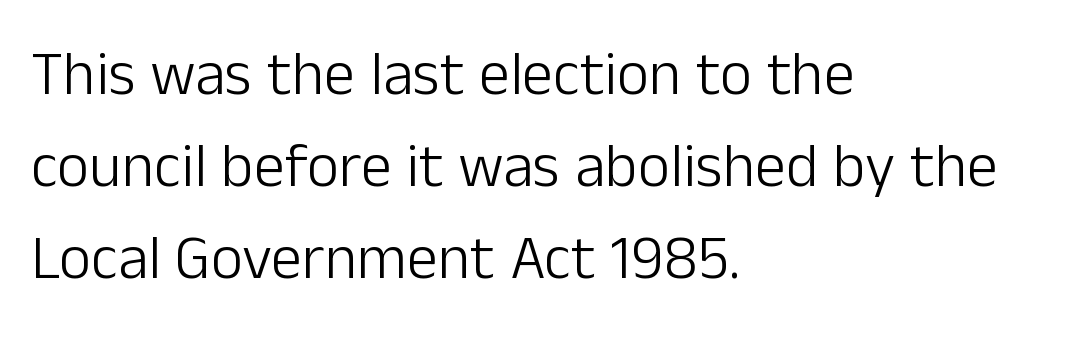
The letters advance in unequal steps, a hallmark of proportional type. This sample uses plain, unmodified letter spacing. Bare-footed words on every line. The text block is weighted toward the left margin, trailing off unevenly rightward. Nothing sits at the stroke ends, so this counts as sans-serif. This reads as an unemphasized weight, regular at the heaviest.
